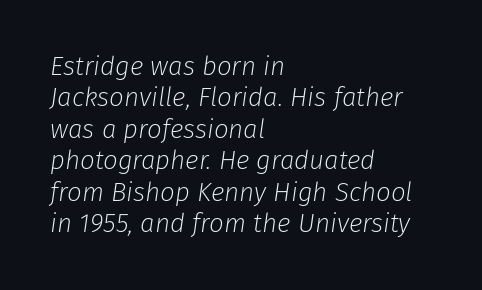
Observe the ordinary spacing: letters are neighbours, not strangers. Slant detected: the letters are inclined. If you drew a ruler down the left edge, every line would touch it. The font sits on the lighter half of the weight spectrum, regular included.
